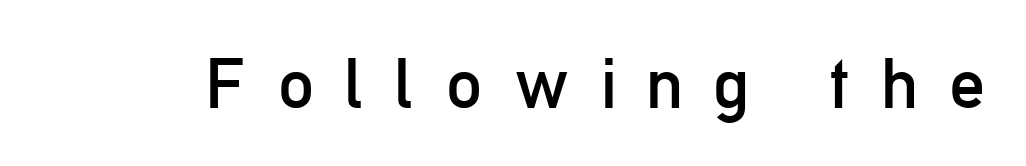
{"serif": "no", "italic": "no", "bold": "no", "weight": "regular", "width": "condensed", "stroke_contrast": "low", "x_height": "medium", "monospaced": "no", "underline": "no", "letter_spacing": "wide", "letter_spacing_em": 0.44, "glyph_px": 71}
